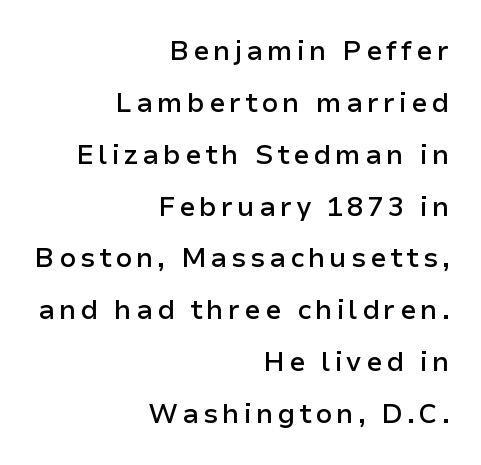
Q: Is the text bold? A: Semi-bold.
Q: Is the text italic (slanted)? A: No, it is upright.
Q: Is the text underlined? A: No.
Q: How is the paragraph aligned? A: Right-aligned.
Q: Is the spacing between lines tight, normal or loose? A: Loose.
